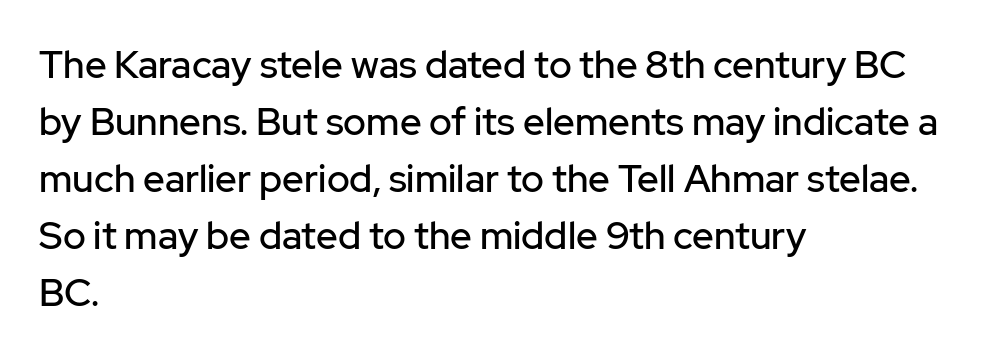
Here the designer chose a conventional face with non-uniform glyph widths. The text block is weighted toward the left margin, trailing off unevenly rightward. Each word holds together tightly as a unit, with standard inter-letter gaps. In terms of leading, this rendering sits right in the middle. No word sits above an underline.
